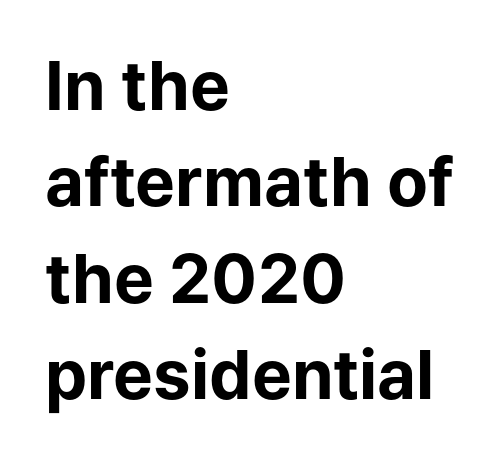
{"serif": "no", "italic": "no", "bold": "yes", "weight": "bold", "width": "normal", "stroke_contrast": "low", "x_height": "medium", "monospaced": "no", "underline": "no", "align": "left", "line_spacing": "normal", "line_spacing_ratio": 1.44, "letter_spacing": "normal", "letter_spacing_em": 0.0, "glyph_px": 67}
